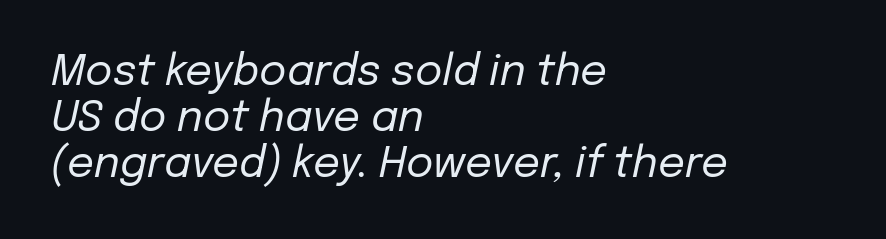
Q: Is the text bold? A: No.
Q: Is the text italic (slanted)? A: Yes, it leans right by about 12 degrees.
Q: Is the text underlined? A: No.
Q: How is the paragraph aligned? A: Left-aligned.
Q: Is the spacing between letters normal or unusually wide? A: Normal.
Q: Is the spacing between lines tight, normal or loose? A: Tight.
Q: Width (condensed, normal, or wide)? A: Normal.
Q: Stroke contrast? A: Low.
Q: x-height? A: Medium.
Q: Monospaced? A: No.
